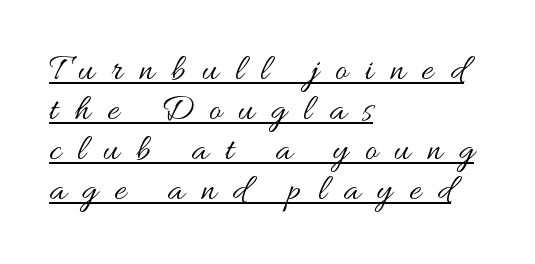
The image shows 36 px regular-weight, wide type; set left-aligned, tight line spacing (1.11x), unusually wide letter spacing (+0.47 em), underlined; medium stroke contrast and a small x-height.
